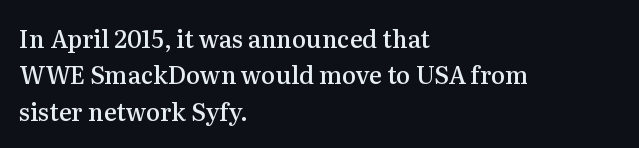
The image shows 24 px text type, upright; set left-aligned, normal line spacing (1.52x), normal letter spacing, not underlined.
